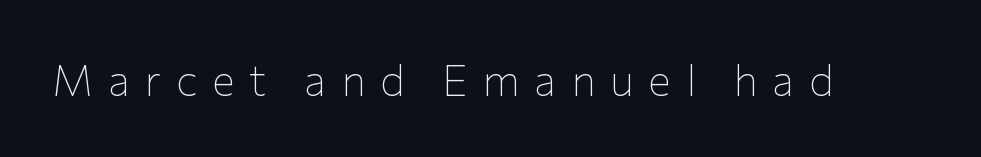
Q: Is the text bold? A: No.
Q: Is the text italic (slanted)? A: No, it is upright.
Q: Is the typeface a serif or a sans-serif typeface? A: Sans-serif.
Q: Is the text underlined? A: No.
Q: Is the spacing between letters normal or unusually wide? A: Unusually wide.
Q: Width (condensed, normal, or wide)? A: Normal.
Q: Stroke contrast? A: Low.
Q: x-height? A: Medium.
Q: Monospaced? A: No.
